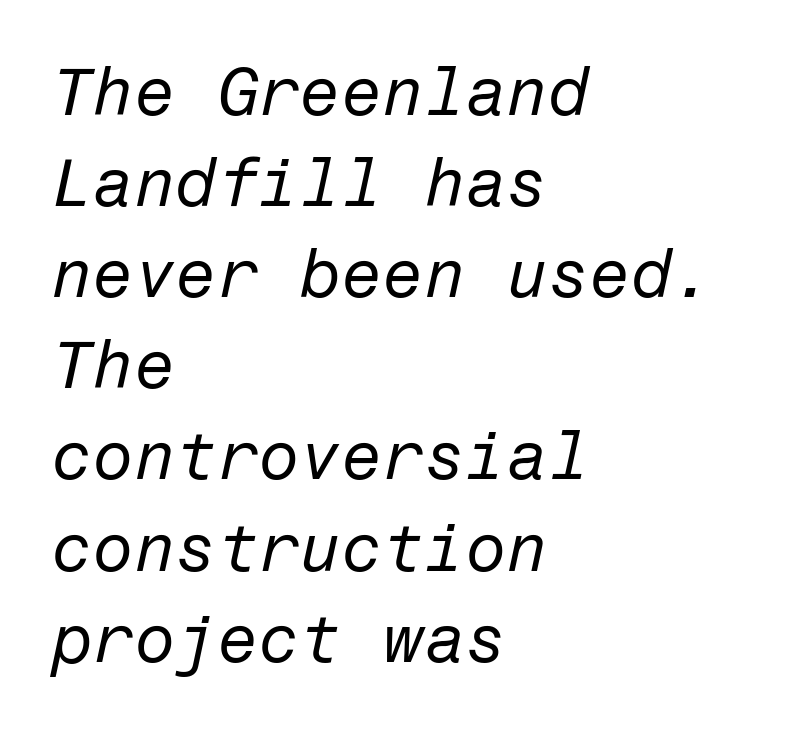
{"italic": "yes", "lean": "right", "slant_degrees": 12, "bold": "no", "weight": "regular", "width": "normal", "stroke_contrast": "low", "x_height": "medium", "underline": "no", "align": "left", "line_spacing": "normal", "line_spacing_ratio": 1.36, "letter_spacing": "normal", "letter_spacing_em": 0.0, "glyph_px": 67}
